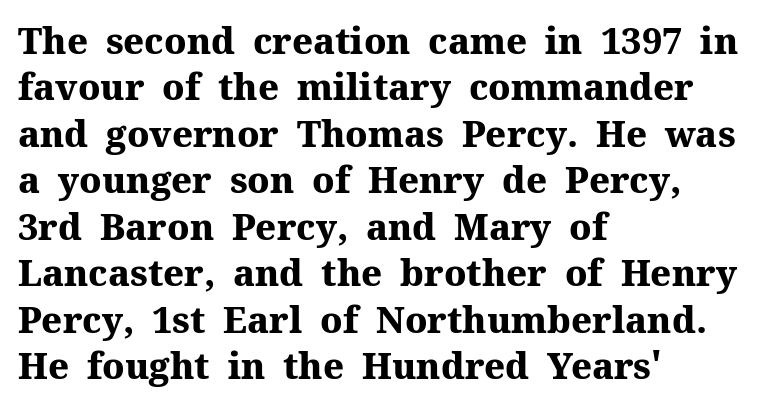
Observe the serifs anchoring each vertical stroke in this sample. Each letter keeps its own natural width here, so spacing adapts to shape. Anything drawn beneath the words? Only blank space. Summary of weight: heavy, a full bold.
